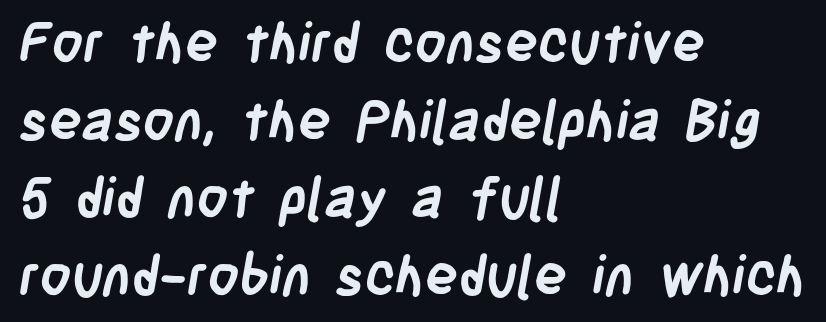
{"serif": "no", "bold": "yes", "weight": "semibold", "width": "condensed", "stroke_contrast": "low", "x_height": "large", "monospaced": "no", "underline": "no", "align": "left", "line_spacing": "normal", "line_spacing_ratio": 1.41, "letter_spacing": "normal", "letter_spacing_em": 0.0, "glyph_px": 55}
